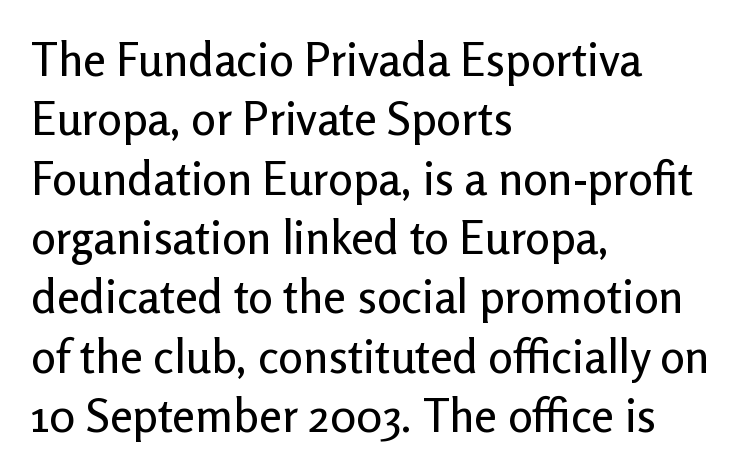
The image shows 46 px sans-serif type, upright; set left-aligned, normal line spacing (1.29x), normal letter spacing, not underlined; low stroke contrast and a medium x-height.
